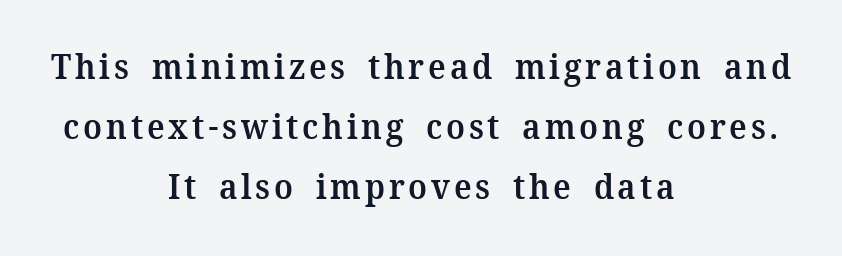
The axis of the letterforms is exactly vertical. Caption: semibold face, moderately heavy strokes. Serif or sans? Serif — the stroke terminals have little feet. The typesetter chose a symmetrical, centered arrangement here. The string is rendered with underlining switched off.
